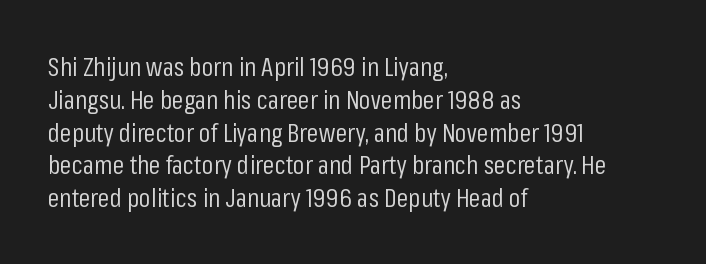
{"italic": "no", "bold": "no", "underline": "no", "align": "left", "line_spacing": "normal", "line_spacing_ratio": 1.26, "letter_spacing": "normal", "letter_spacing_em": 0.0, "glyph_px": 26}
